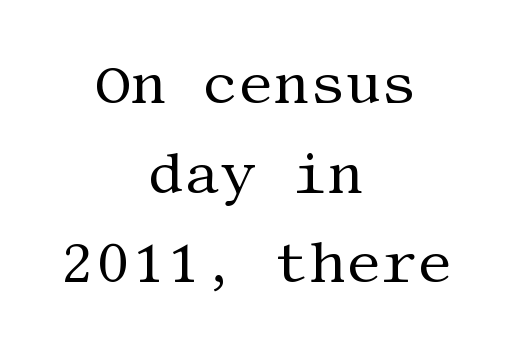
{"serif": "yes", "italic": "no", "bold": "no", "weight": "regular", "width": "normal", "stroke_contrast": "medium", "x_height": "large", "underline": "no", "align": "center", "line_spacing": "normal", "line_spacing_ratio": 1.6, "letter_spacing": "normal", "letter_spacing_em": 0.0, "glyph_px": 56}
